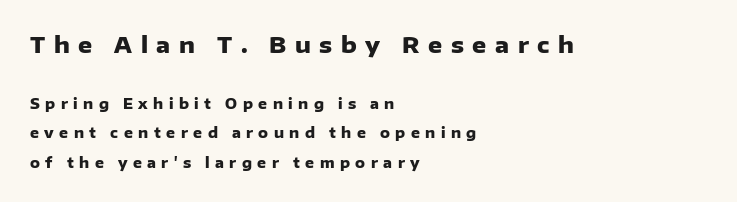
Q: Is the text bold? A: Yes.
Q: Is the text italic (slanted)? A: No, it is upright.
Q: Is the text underlined? A: No.
Q: How is the paragraph aligned? A: Left-aligned.
Q: Is the spacing between letters normal or unusually wide? A: Unusually wide.
Q: Is the spacing between lines tight, normal or loose? A: Loose.
Q: Which block of text is set in a larger size, the first (top) or the second (bottom)? A: The first (top) one.
